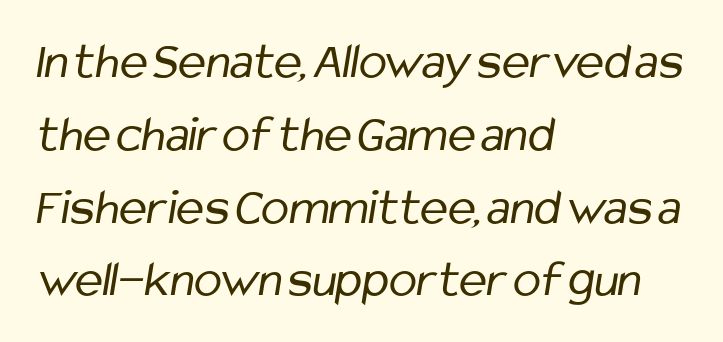
The font sits on the lighter half of the weight spectrum, regular included. A normal amount of white space separates one row of letters from the next. Inter-character spacing is left at the font's built-in metrics. Left-aligned paragraph, ragged on the right. Type style note: lacks serifs. Words float on clear page, feet unadorned.
